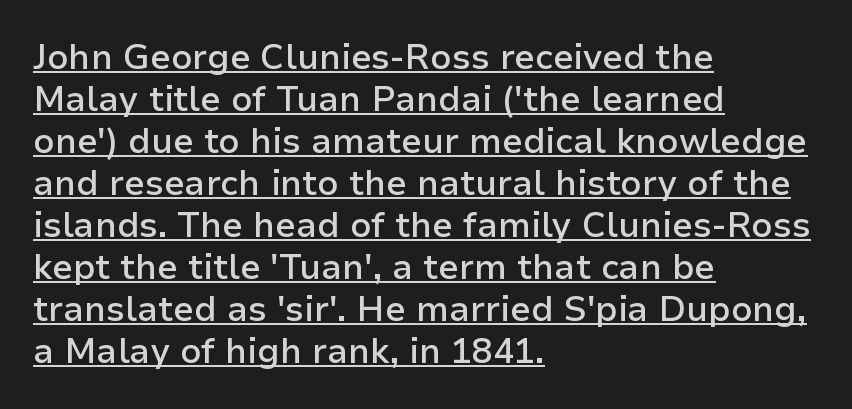
{"serif": "no", "italic": "no", "bold": "semi", "weight": "semibold", "width": "normal", "stroke_contrast": "low", "x_height": "medium", "monospaced": "no", "underline": "yes", "align": "left", "line_spacing_ratio": 1.2, "letter_spacing": "normal", "letter_spacing_em": 0.0, "glyph_px": 35}
